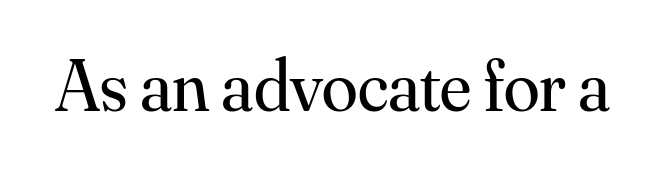
The string is rendered with underlining switched off. The tracking reads as untouched default to a designer's eye. Looks like regular typesetting: each glyph gets only the width it needs. The cut favours lightness, reaching ordinary text weight at its darkest. The font's upright variant was chosen for this text.
